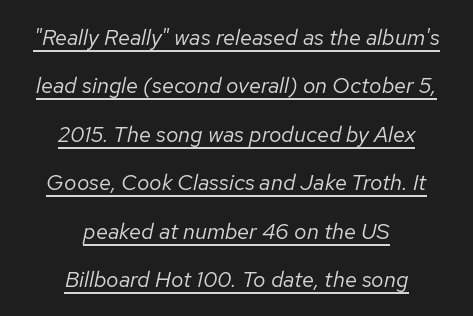
Every character sits at an angle, as italics do. Does the leading feel generous? Absolutely, it's lavish. Underline: present. The typesetting does not lean heavy: it is not bold. The paragraph shown floats in the horizontal middle. What stands out about the letter spacing? Nothing — it is the standard amount.
